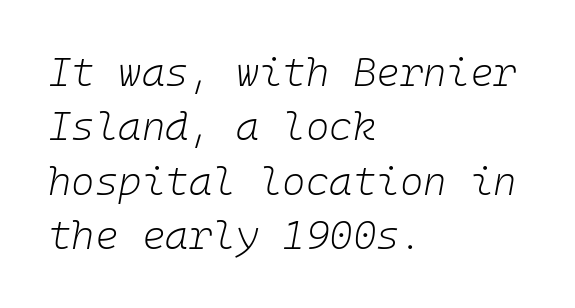
{"italic": "yes", "lean": "right", "slant_degrees": 10, "bold": "no", "weight": "light", "width": "normal", "stroke_contrast": "low", "x_height": "medium", "monospaced": "yes", "underline": "no", "align": "left", "line_spacing": "normal", "line_spacing_ratio": 1.36, "letter_spacing": "normal", "letter_spacing_em": 0.0, "glyph_px": 40}
